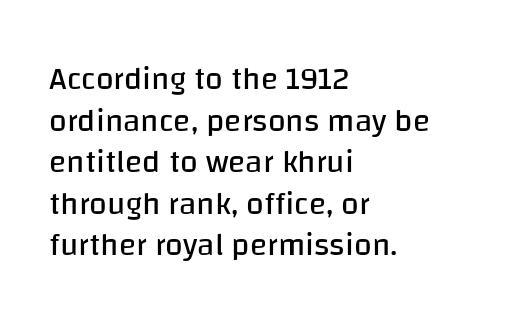
Q: Is the text bold? A: No.
Q: Is the text italic (slanted)? A: No, it is upright.
Q: Is the typeface a serif or a sans-serif typeface? A: Sans-serif.
Q: Is the text underlined? A: No.
Q: How is the paragraph aligned? A: Left-aligned.
Q: Is the spacing between letters normal or unusually wide? A: Normal.
Q: Is the spacing between lines tight, normal or loose? A: Normal.
Q: Width (condensed, normal, or wide)? A: Normal.
Q: Stroke contrast? A: Low.
Q: x-height? A: Large.
Q: Monospaced? A: No.
